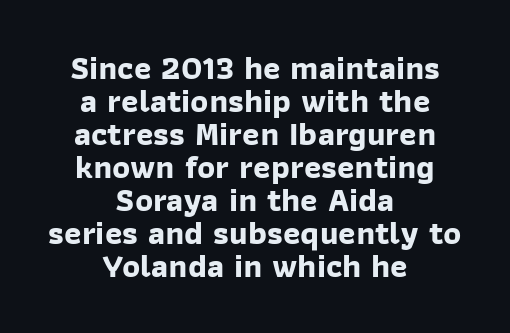
The image shows 33 px bold sans-serif type; set centered, tight line spacing (1.0x), normal letter spacing, not underlined; low stroke contrast and a medium x-height.
